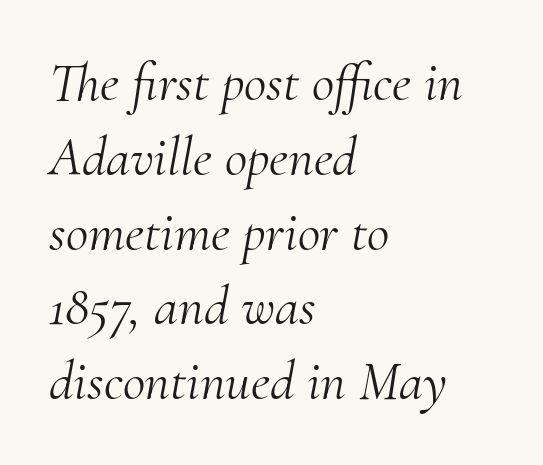
The zone under the glyphs is completely vacant. The strokes carry an ordinary text weight at most. This rendering leaves character spacing at its baseline value. All the whitespace from short lines collects on the right. This is serif lettering, the kind often seen in printed books. The typography opts for an oblique posture over an upright one.
